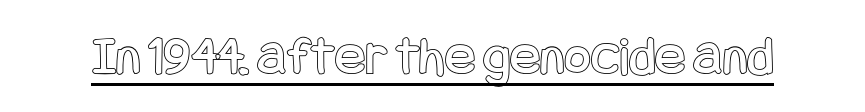
Does extra space separate the letters? No, they use regular spacing. The letters stand straight up with perfectly vertical stems. Emphasis is given by a line drawn under the lettering.
